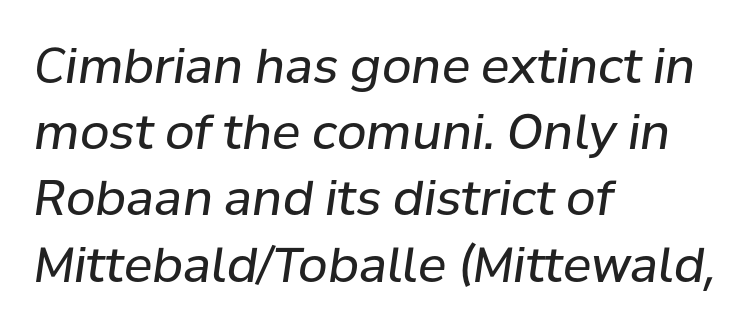
Letter spacing: default. Varying glyph widths throughout — classic text-font behaviour. Any mark beneath the type? The region is blank. Characters are canted at an angle relative to the baseline's perpendicular.
